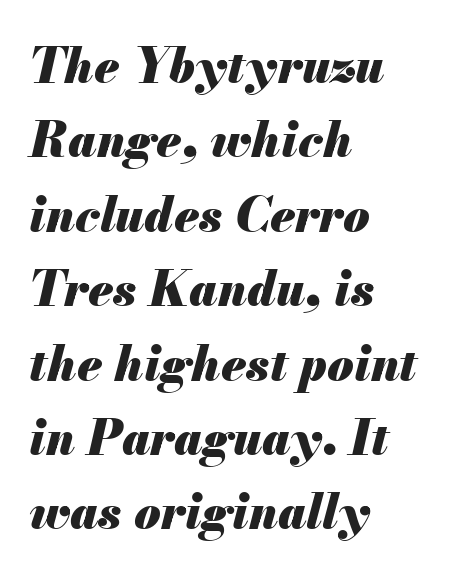
The image shows 48 px heavy type, italic (leaning right); set left-aligned, normal line spacing (1.55x), normal letter spacing, not underlined; medium stroke contrast and a small x-height.
